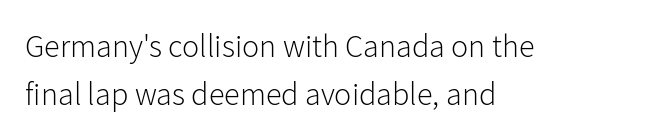
Style check: upright. Tracking here is standard; glyphs follow each other at the usual distance. Summary of weight: not heavy and not bold. Descenders are the only things crossing below the line.
